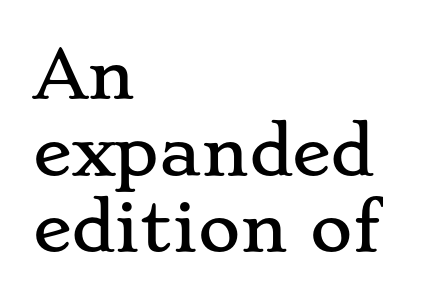
Q: Is the text italic (slanted)? A: No, it is upright.
Q: Is the typeface a serif or a sans-serif typeface? A: Serif.
Q: Is the text underlined? A: No.
Q: How is the paragraph aligned? A: Left-aligned.
Q: Is the spacing between letters normal or unusually wide? A: Normal.
Q: Width (condensed, normal, or wide)? A: Wide.
Q: Stroke contrast? A: Low.
Q: x-height? A: Small.
Q: Monospaced? A: No.
